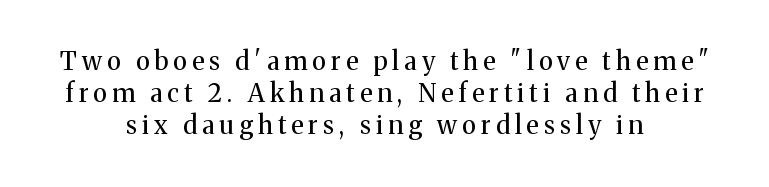
The passage shown is not bold in any degree. Bare-footed words on every line. This rendering uses center alignment, leaving both contours irregular but symmetric. Evenly set lines give the paragraph a standard silhouette. What stands out about the letter spacing? Its width — letters are far apart. Every character sits straight up, as roman type does.
